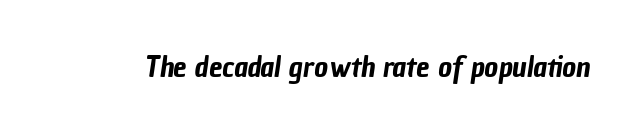
The image shows 30 px condensed sans-serif type; set normal letter spacing, not underlined; low stroke contrast and a medium x-height.
